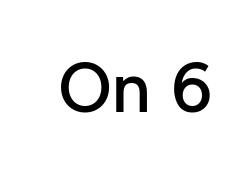
Q: Is the text bold? A: Semi-bold.
Q: Is the text italic (slanted)? A: No, it is upright.
Q: Is the typeface a serif or a sans-serif typeface? A: Sans-serif.
Q: Is the text underlined? A: No.
Q: Is the spacing between letters normal or unusually wide? A: Normal.
Q: Width (condensed, normal, or wide)? A: Normal.
Q: Stroke contrast? A: Low.
Q: x-height? A: Medium.
Q: Monospaced? A: No.
